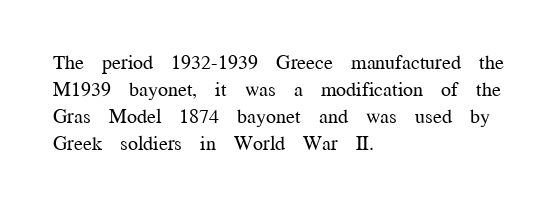
The image shows 20 px text type, upright; set left-aligned, normal line spacing (1.35x), normal letter spacing, not underlined.
